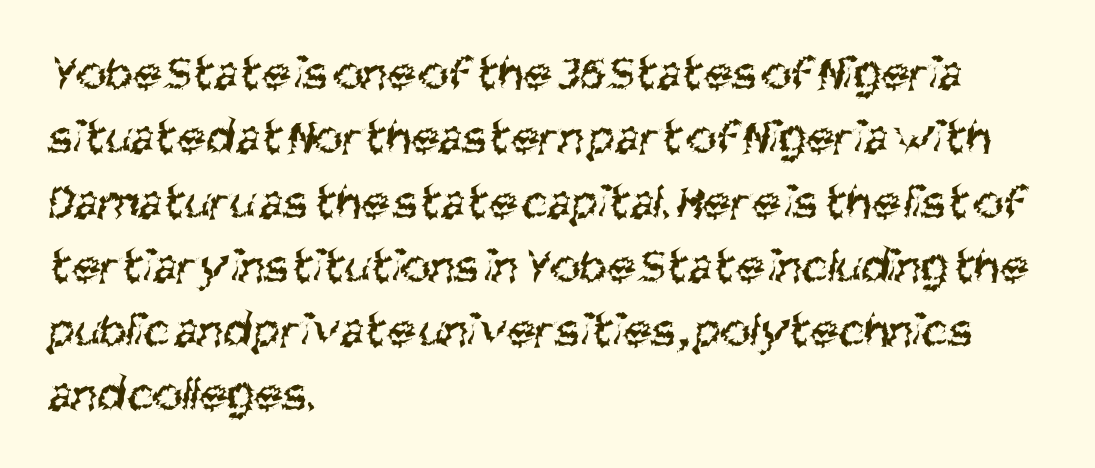
The image shows 51 px regular-weight, condensed sans-serif type; set left-aligned, normal line spacing (1.26x), normal letter spacing, not underlined; medium stroke contrast and a large x-height.
